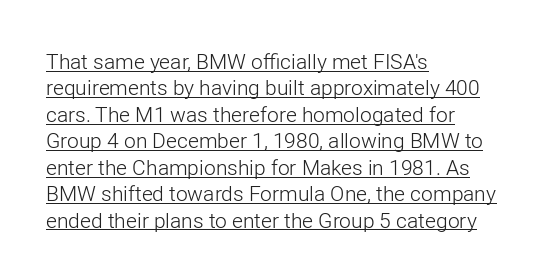
{"italic": "no", "bold": "no", "underline": "yes", "align": "left", "line_spacing": "normal", "line_spacing_ratio": 1.26, "letter_spacing": "normal", "letter_spacing_em": 0.0, "glyph_px": 21}
